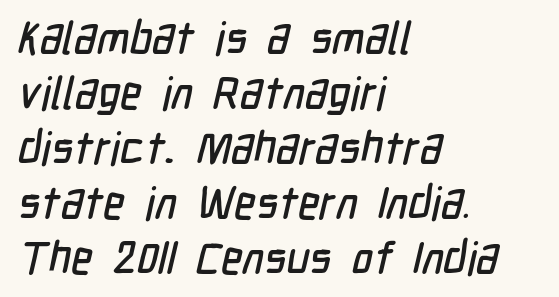
Here the glyphs are tracked normally, forming tight word shapes. Varying glyph widths throughout — classic text-font behaviour. Words float on clear page, feet unadorned. Caption: multi-line text, flush left, ragged right. A sans-serif font was chosen for this passage.
